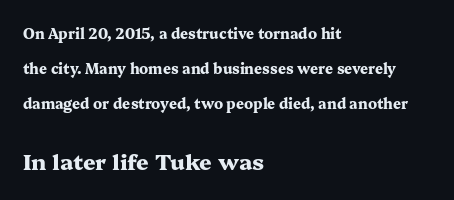
The image shows 22 px bold type, upright; set left-aligned, loose line spacing (2.49x), normal letter spacing, not underlined; the second (bottom) block is 1.57x larger.
